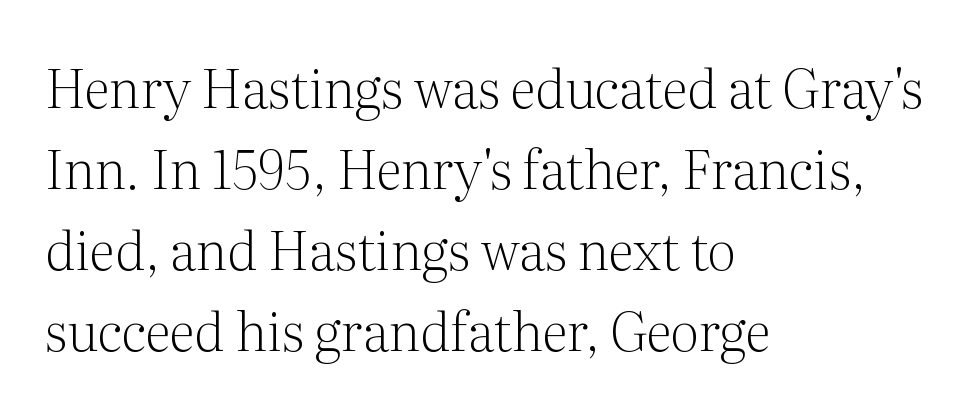
The image shows 53 px light serif type, upright; set left-aligned, normal line spacing (1.53x), normal letter spacing, not underlined; medium stroke contrast and a medium x-height.
